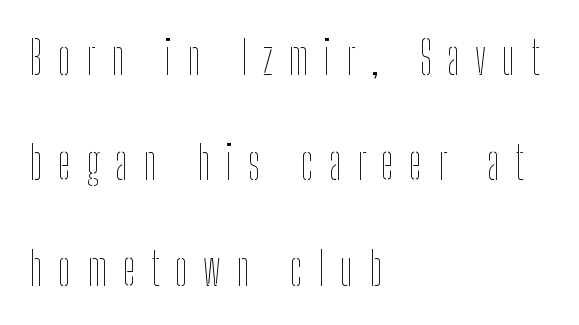
Q: Is the text bold? A: No.
Q: Is the text italic (slanted)? A: No, it is upright.
Q: Is the text underlined? A: No.
Q: How is the paragraph aligned? A: Left-aligned.
Q: Is the spacing between letters normal or unusually wide? A: Unusually wide.
Q: Is the spacing between lines tight, normal or loose? A: Loose.
Q: Width (condensed, normal, or wide)? A: Condensed.
Q: Stroke contrast? A: Low.
Q: x-height? A: Medium.
Q: Monospaced? A: No.
